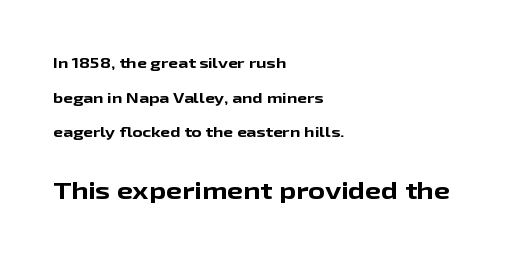
Q: Is the text bold? A: Yes.
Q: Is the text italic (slanted)? A: No, it is upright.
Q: Is the text underlined? A: No.
Q: How is the paragraph aligned? A: Left-aligned.
Q: Is the spacing between letters normal or unusually wide? A: Normal.
Q: Is the spacing between lines tight, normal or loose? A: Loose.
Q: Which block of text is set in a larger size, the first (top) or the second (bottom)? A: The second (bottom) one.
